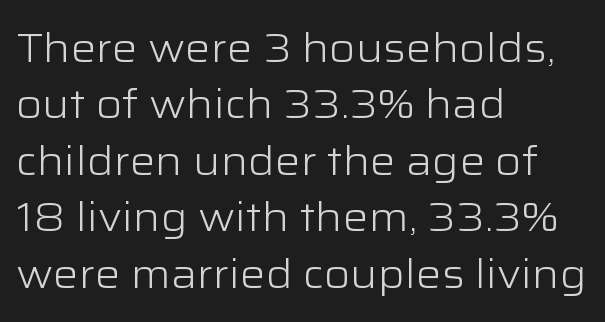
The type sits square on the baseline with zero lean. Left-aligned paragraph, ragged on the right. Descenders hang freely into open space. The letterforms sit shoulder to shoulder at normal distance.
